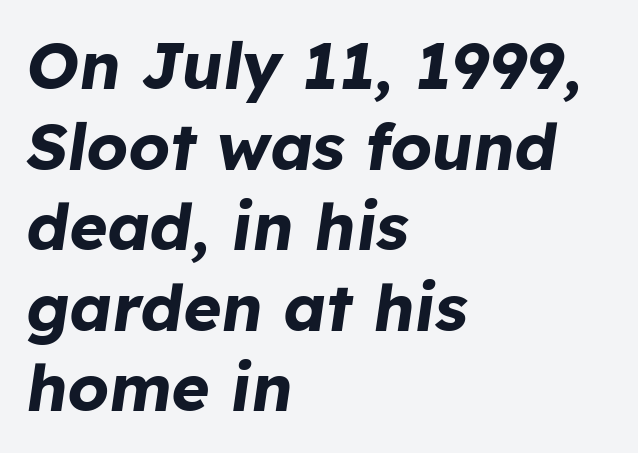
Q: Is the text bold? A: Yes.
Q: Is the text italic (slanted)? A: Yes, it leans right by about 8 degrees.
Q: Is the text underlined? A: No.
Q: How is the paragraph aligned? A: Left-aligned.
Q: Is the spacing between letters normal or unusually wide? A: Normal.
Q: Width (condensed, normal, or wide)? A: Normal.
Q: Stroke contrast? A: Low.
Q: x-height? A: Medium.
Q: Monospaced? A: No.
